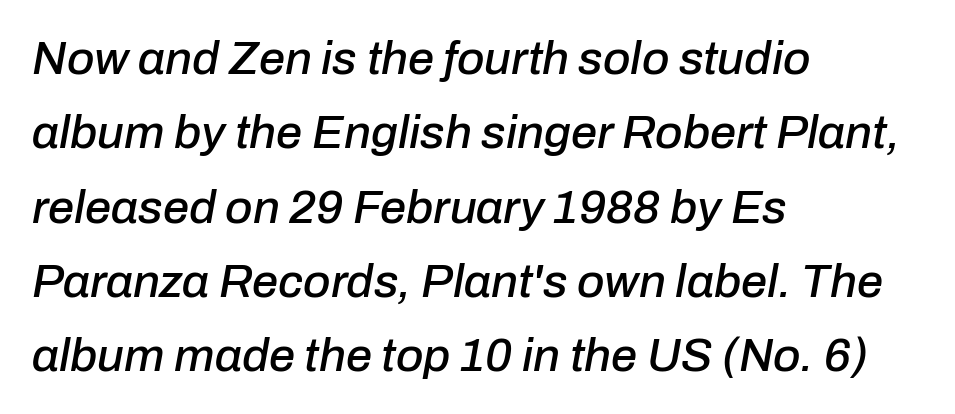
The image shows 47 px text type, italic (leaning right); set left-aligned, normal line spacing (1.58x), normal letter spacing, not underlined; low stroke contrast and a medium x-height.
